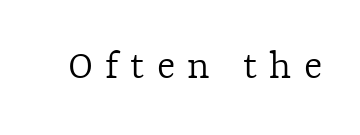
The cut favours lightness, reaching ordinary text weight at its darkest. Here the glyphs are tracked loosely, breaking word shapes into spaced letters. Italic? Not at all — the glyphs are vertical. The letters advance in unequal steps, a hallmark of proportional type. This rendering features lettering with no underline.
